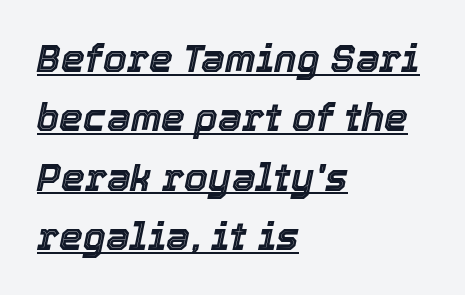
Q: Is the text italic (slanted)? A: Yes, it leans right by about 12 degrees.
Q: Is the text underlined? A: Yes.
Q: How is the paragraph aligned? A: Left-aligned.
Q: Is the spacing between letters normal or unusually wide? A: Normal.
Q: Is the spacing between lines tight, normal or loose? A: Normal.
Q: Width (condensed, normal, or wide)? A: Normal.
Q: x-height? A: Medium.
Q: Monospaced? A: No.
